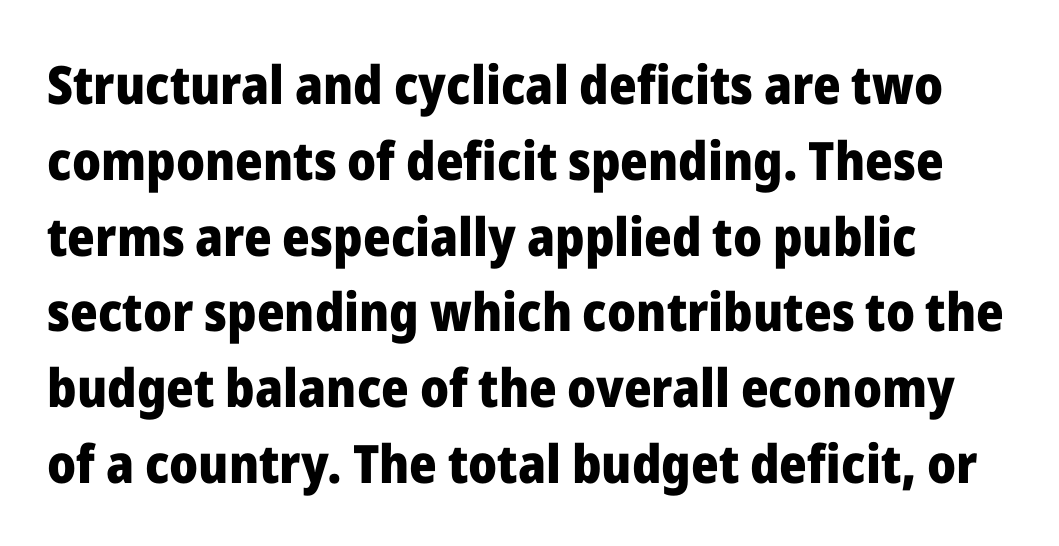
A roman cut, with each character standing at attention. Vertically, the passage feels balanced, rows spaced as you'd expect. Tracking value appears to be zero — textbook default spacing. Descenders hang freely into open space. Varying glyph widths throughout — classic text-font behaviour. Set as a true bold cut, around the 700 mark.
